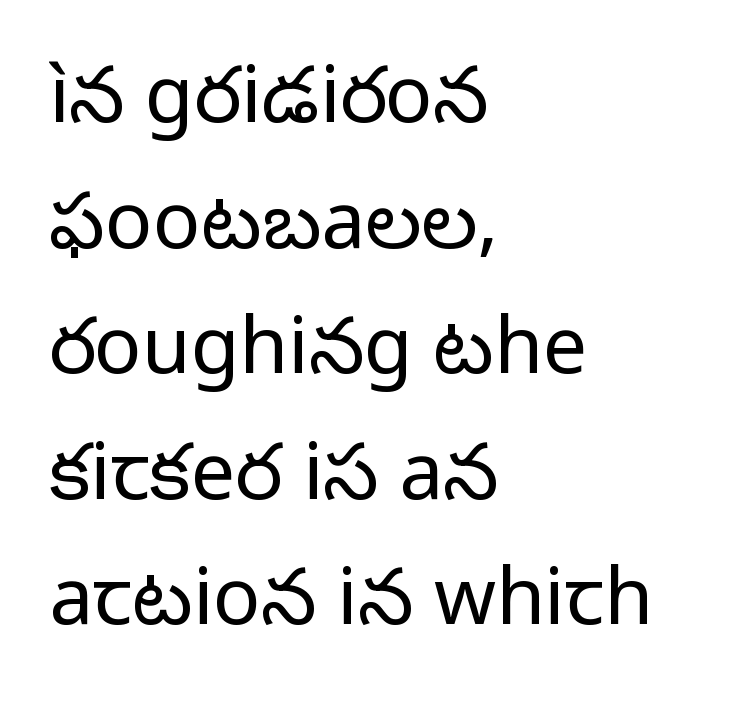
Q: Is the text bold? A: No.
Q: Is the text italic (slanted)? A: No, it is upright.
Q: Is the typeface a serif or a sans-serif typeface? A: Sans-serif.
Q: Is the text underlined? A: No.
Q: How is the paragraph aligned? A: Left-aligned.
Q: Is the spacing between letters normal or unusually wide? A: Normal.
Q: Is the spacing between lines tight, normal or loose? A: Normal.
Q: Width (condensed, normal, or wide)? A: Normal.
Q: Stroke contrast? A: Low.
Q: x-height? A: Medium.
Q: Monospaced? A: No.
